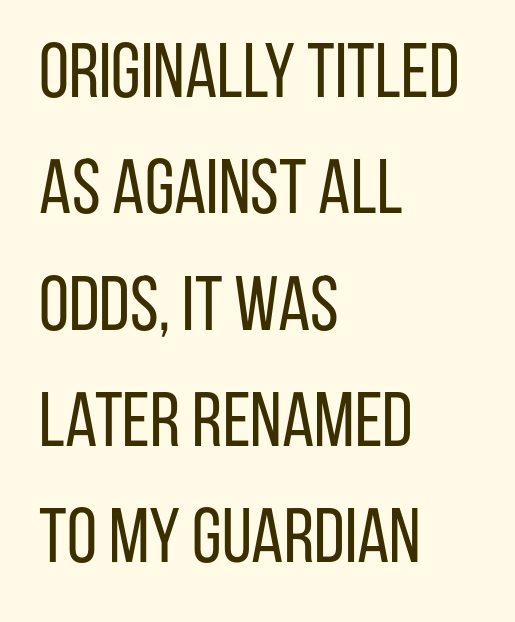
Bare-footed words on every line. How are the letters spaced? Ordinarily, with no added tracking. In terms of letterform style, serifs are entirely absent. Casual observation: everything's shoved over to the left.
